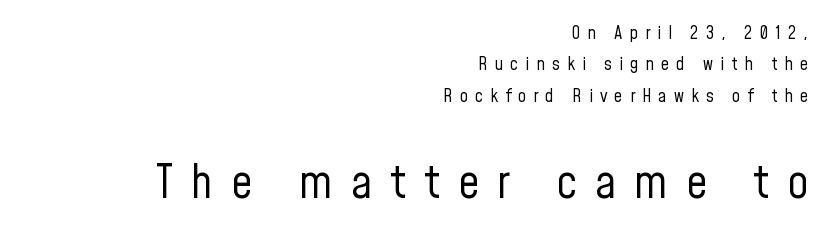
{"serif": "no", "italic": "no", "bold": "no", "weight": "regular", "width": "condensed", "stroke_contrast": "low", "x_height": "medium", "monospaced": "no", "underline": "no", "align": "right", "line_spacing_ratio": 1.75, "letter_spacing": "wide", "letter_spacing_em": 0.4, "larger_block": "second", "size_ratio": 2.56, "glyph_px": 46}
